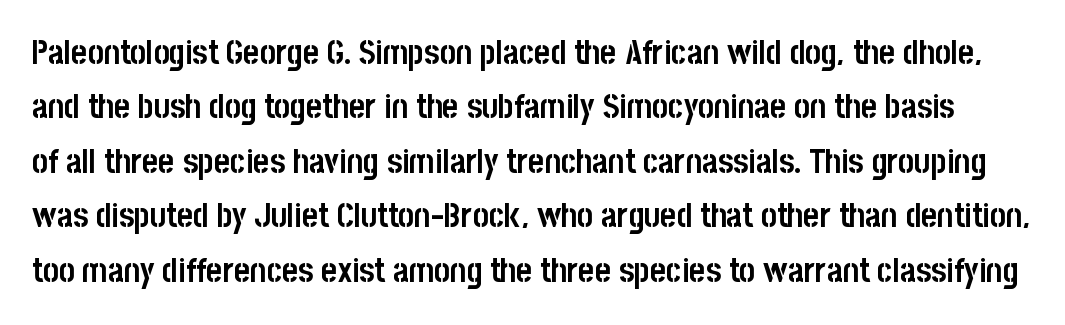
{"serif": "no", "italic": "no", "bold": "yes", "weight": "semibold", "width": "condensed", "stroke_contrast": "low", "x_height": "large", "monospaced": "no", "underline": "no", "line_spacing": "normal", "line_spacing_ratio": 1.6, "letter_spacing": "normal", "letter_spacing_em": 0.0, "glyph_px": 34}
